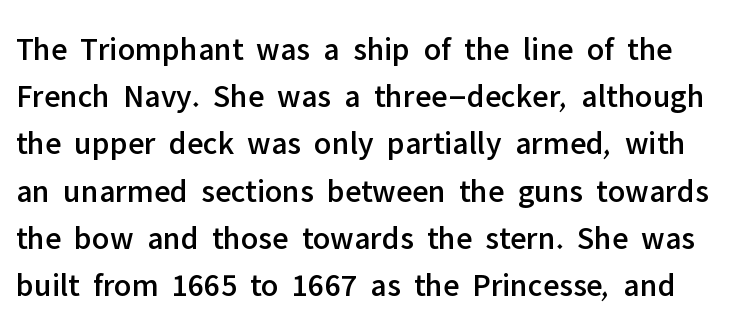
Q: Is the text italic (slanted)? A: No, it is upright.
Q: Is the typeface a serif or a sans-serif typeface? A: Sans-serif.
Q: Is the text underlined? A: No.
Q: Is the spacing between letters normal or unusually wide? A: Normal.
Q: Is the spacing between lines tight, normal or loose? A: Normal.
Q: Width (condensed, normal, or wide)? A: Normal.
Q: Stroke contrast? A: Low.
Q: x-height? A: Medium.
Q: Monospaced? A: No.
